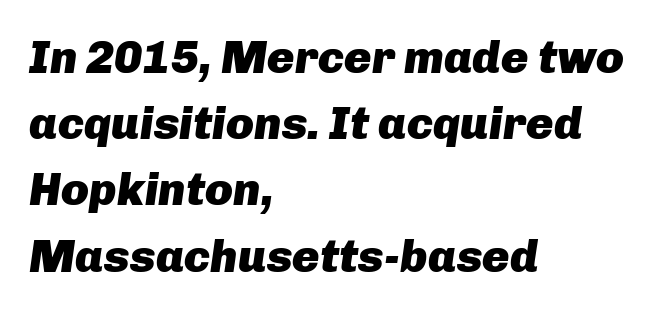
The image shows 46 px heavy type, italic (leaning right); set left-aligned, normal line spacing (1.44x), normal letter spacing, not underlined; low stroke contrast and a medium x-height.
